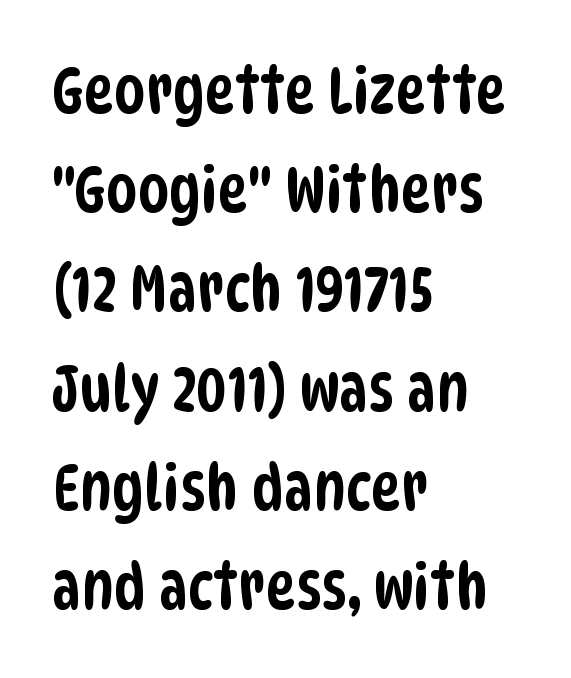
Stroke terminals: plain, sans-serif. The passage shown is not underscored anywhere. This sample keeps an unexceptional amount of space between lines. A typesetter would call this proportional, since set widths differ per character. In CSS terms this would be text-align: left.
